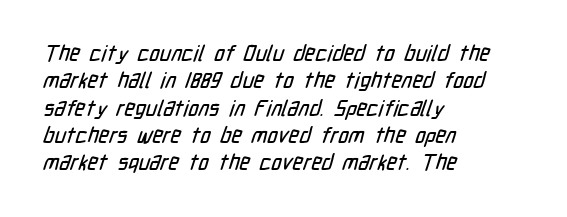
The image shows 22 px text type; set left-aligned, line spacing 1.24x, normal letter spacing, not underlined.
